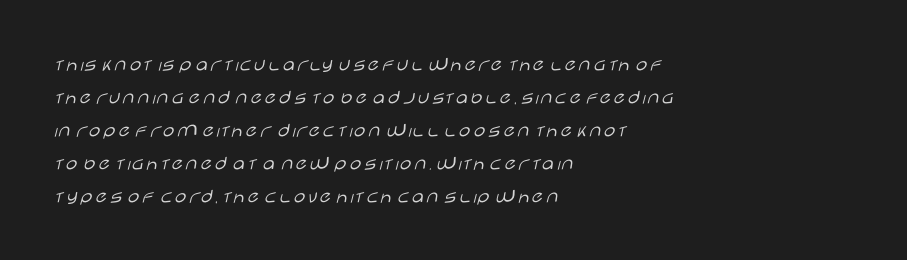
Q: Is the text bold? A: No.
Q: Is the text italic (slanted)? A: Yes.
Q: Is the text underlined? A: No.
Q: How is the paragraph aligned? A: Left-aligned.
Q: Is the spacing between letters normal or unusually wide? A: Normal.
Q: Is the spacing between lines tight, normal or loose? A: Normal.
